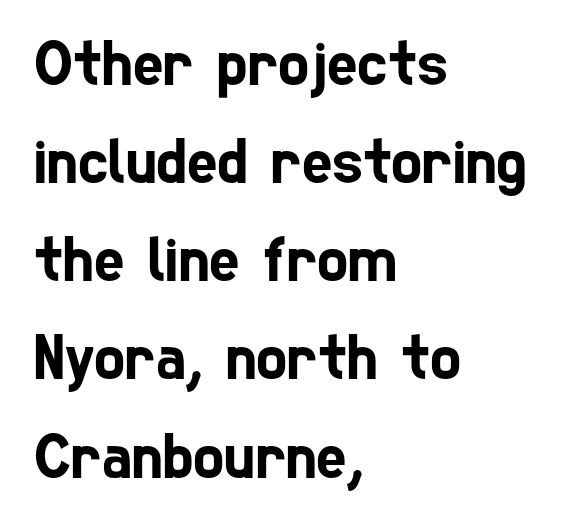
Q: Is the typeface a serif or a sans-serif typeface? A: Sans-serif.
Q: Is the text underlined? A: No.
Q: How is the paragraph aligned? A: Left-aligned.
Q: Is the spacing between letters normal or unusually wide? A: Normal.
Q: Is the spacing between lines tight, normal or loose? A: Normal.
Q: Width (condensed, normal, or wide)? A: Condensed.
Q: Stroke contrast? A: Low.
Q: x-height? A: Medium.
Q: Monospaced? A: No.
